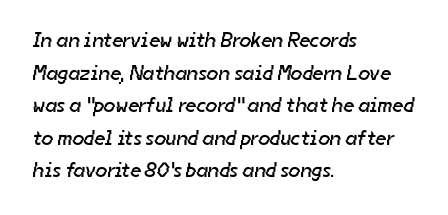
{"bold": "no", "underline": "no", "align": "left", "line_spacing": "normal", "line_spacing_ratio": 1.55, "letter_spacing": "normal", "letter_spacing_em": 0.0, "glyph_px": 21}
